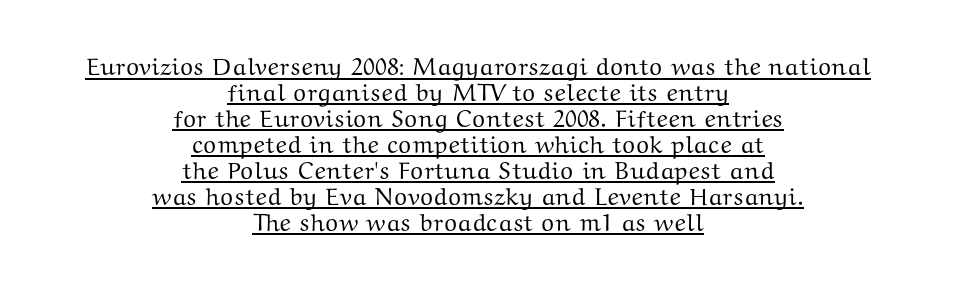
The image shows 24 px text type, upright; set centered, tight line spacing (1.08x), normal letter spacing, underlined.
